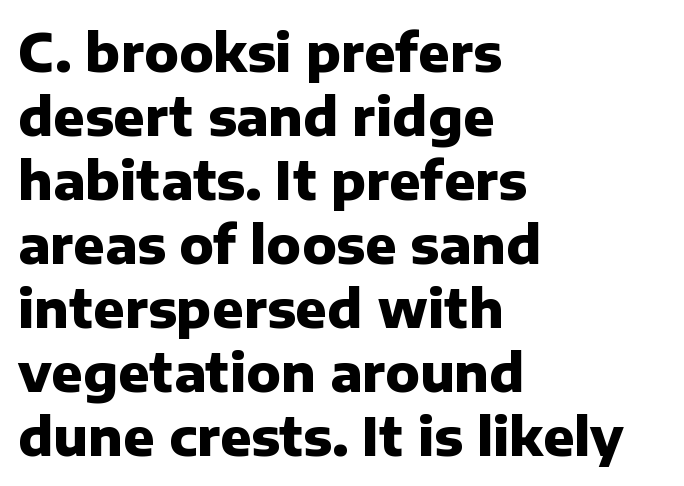
Q: Is the text bold? A: Yes.
Q: Is the text italic (slanted)? A: No, it is upright.
Q: Is the typeface a serif or a sans-serif typeface? A: Sans-serif.
Q: Is the text underlined? A: No.
Q: How is the paragraph aligned? A: Left-aligned.
Q: Is the spacing between letters normal or unusually wide? A: Normal.
Q: Width (condensed, normal, or wide)? A: Normal.
Q: Stroke contrast? A: Low.
Q: x-height? A: Medium.
Q: Monospaced? A: No.
